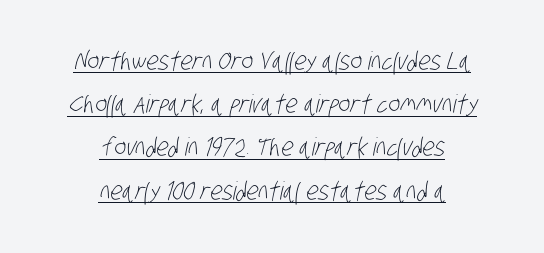
{"bold": "no", "underline": "yes", "align": "center", "line_spacing_ratio": 1.73, "letter_spacing": "normal", "letter_spacing_em": 0.0, "glyph_px": 25}
